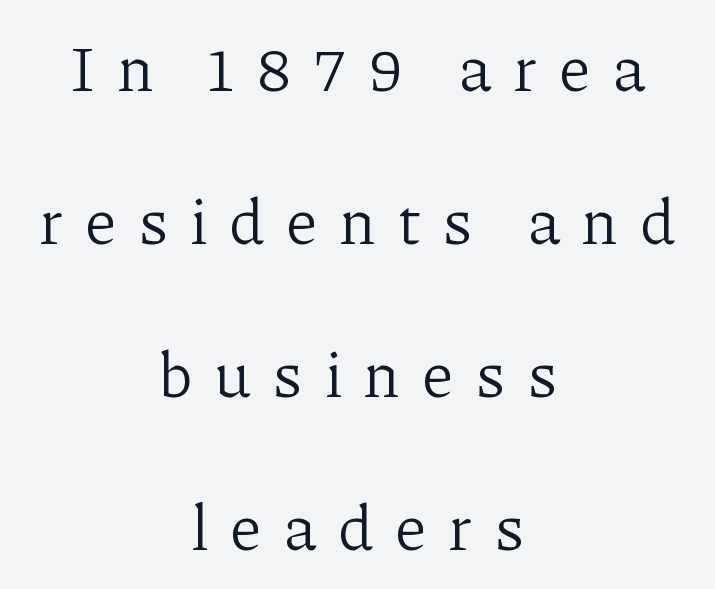
{"serif": "yes", "italic": "no", "bold": "no", "weight": "light", "width": "normal", "stroke_contrast": "low", "x_height": "medium", "monospaced": "no", "underline": "no", "align": "center", "line_spacing": "loose", "line_spacing_ratio": 2.39, "letter_spacing": "wide", "letter_spacing_em": 0.33, "glyph_px": 64}
